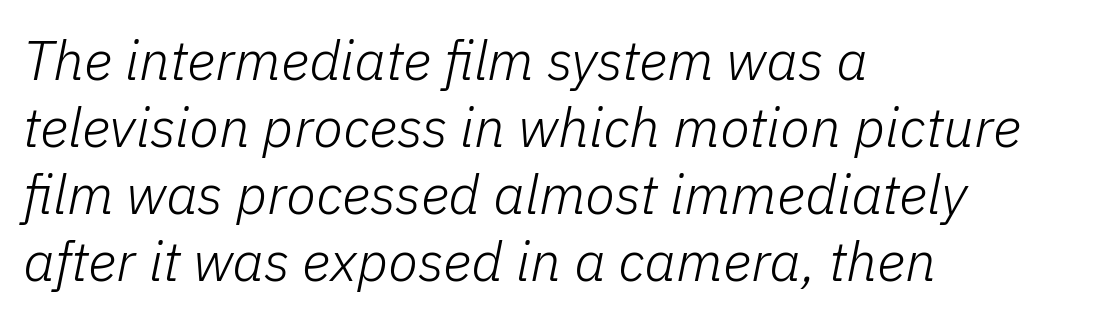
The image shows 55 px light type, italic (leaning right); set left-aligned, line spacing 1.22x, normal letter spacing, not underlined; low stroke contrast and a medium x-height.
